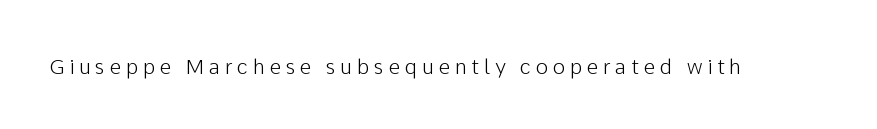
A typesetter would mark this as roman, not italic. Clear beneath every line of the passage. Between one letter and the next there's a generous, obvious gap.
